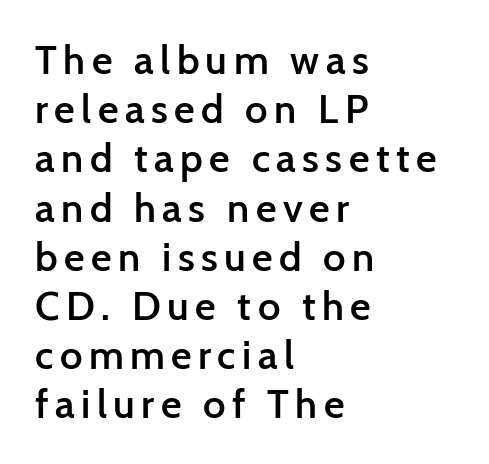
The image shows 40 px semibold sans-serif type, upright; set left-aligned, line spacing 1.23x, not underlined; low stroke contrast and a medium x-height.
